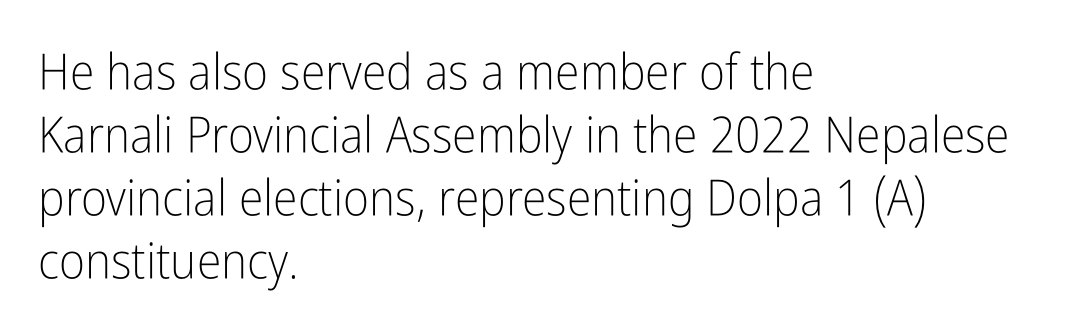
Q: Is the text bold? A: No.
Q: Is the text italic (slanted)? A: No, it is upright.
Q: Is the typeface a serif or a sans-serif typeface? A: Sans-serif.
Q: Is the text underlined? A: No.
Q: How is the paragraph aligned? A: Left-aligned.
Q: Is the spacing between letters normal or unusually wide? A: Normal.
Q: Is the spacing between lines tight, normal or loose? A: Normal.
Q: Width (condensed, normal, or wide)? A: Condensed.
Q: Stroke contrast? A: Low.
Q: x-height? A: Medium.
Q: Monospaced? A: No.
